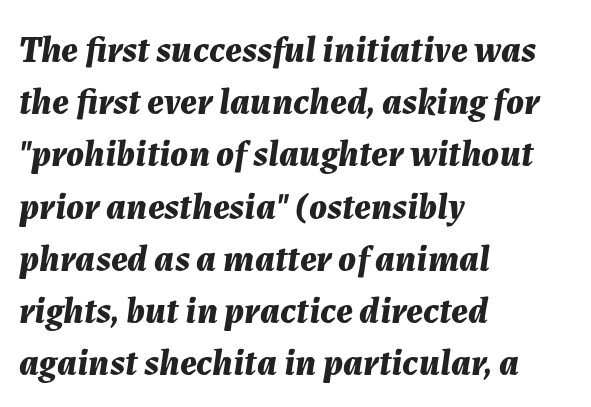
The block of text has a typical density, with ordinary space between rows. Observe the lean: these are italic letterforms. Unmarked baselines from the first word to the last. Leftover space on each line is placed entirely after the last word. A typesetter would call this proportional, since set widths differ per character.
